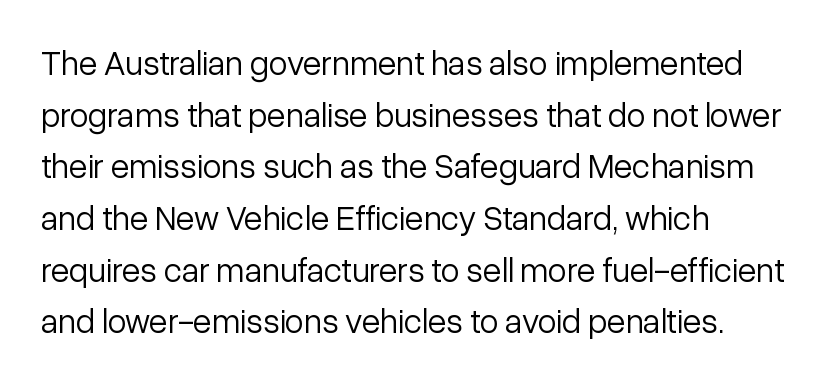
Q: Is the text bold? A: No.
Q: Is the text italic (slanted)? A: No, it is upright.
Q: Is the typeface a serif or a sans-serif typeface? A: Sans-serif.
Q: Is the text underlined? A: No.
Q: How is the paragraph aligned? A: Left-aligned.
Q: Is the spacing between letters normal or unusually wide? A: Normal.
Q: Is the spacing between lines tight, normal or loose? A: Normal.
Q: Width (condensed, normal, or wide)? A: Normal.
Q: Stroke contrast? A: Low.
Q: x-height? A: Medium.
Q: Monospaced? A: No.
